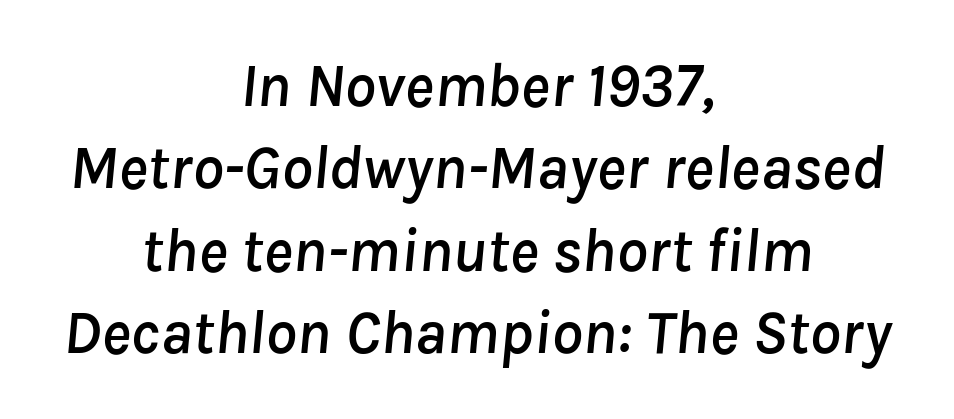
Q: Is the text italic (slanted)? A: Yes, it leans right by about 8 degrees.
Q: Is the text underlined? A: No.
Q: How is the paragraph aligned? A: Centered.
Q: Is the spacing between letters normal or unusually wide? A: Normal.
Q: Is the spacing between lines tight, normal or loose? A: Normal.
Q: Width (condensed, normal, or wide)? A: Normal.
Q: Stroke contrast? A: Low.
Q: x-height? A: Medium.
Q: Monospaced? A: No.
